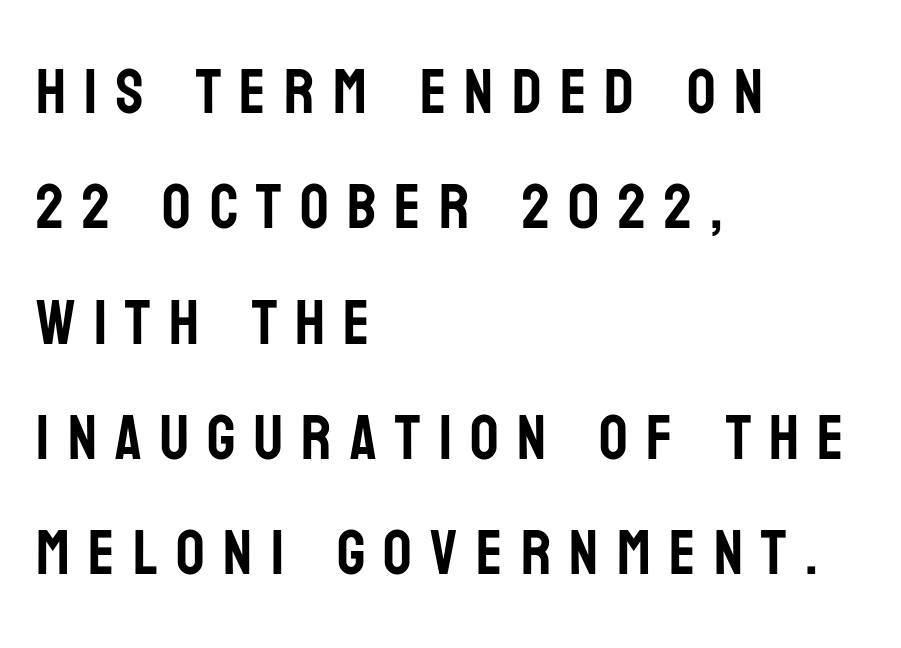
{"serif": "no", "italic": "no", "width": "condensed", "stroke_contrast": "low", "x_height": "large", "monospaced": "no", "underline": "no", "align": "left", "line_spacing_ratio": 1.83, "letter_spacing": "wide", "letter_spacing_em": 0.29, "glyph_px": 63}
